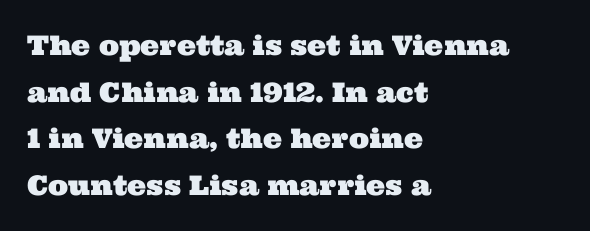
Descenders are the only things crossing below the line. Short note: letters normally spaced. This rendering uses left alignment, leaving the right contour irregular.
